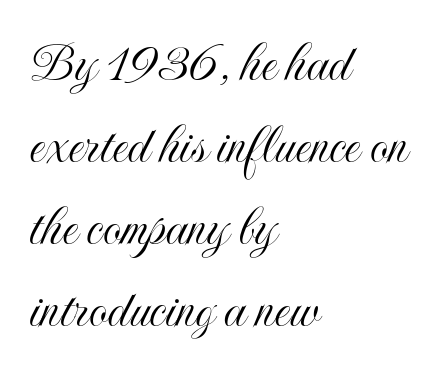
{"width": "condensed", "x_height": "small", "monospaced": "no", "underline": "no", "align": "left", "line_spacing": "normal", "line_spacing_ratio": 1.39, "letter_spacing": "normal", "letter_spacing_em": 0.0, "glyph_px": 59}
